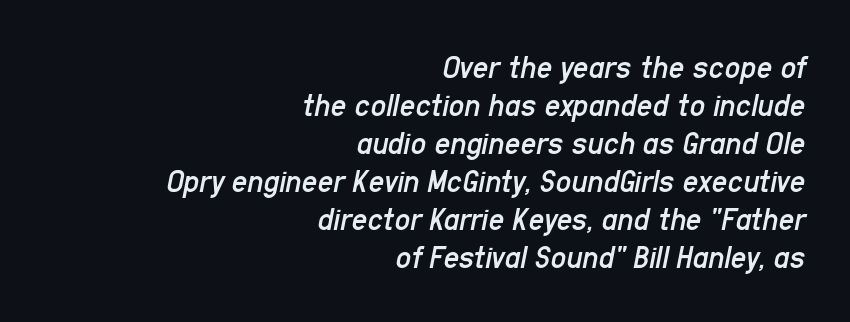
The image shows 34 px regular-weight, condensed type, italic (leaning right); set right-aligned, tight line spacing (1.12x), normal letter spacing, not underlined; low stroke contrast and a medium x-height.
